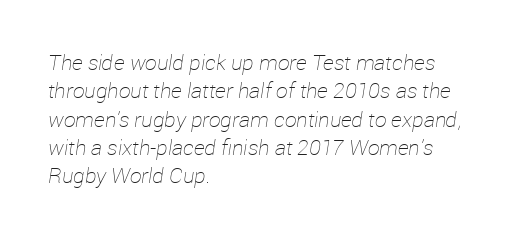
{"italic": "yes", "lean": "right", "slant_degrees": 12, "bold": "no", "underline": "no", "align": "left", "line_spacing": "normal", "line_spacing_ratio": 1.35, "letter_spacing": "normal", "letter_spacing_em": 0.0, "glyph_px": 21}
